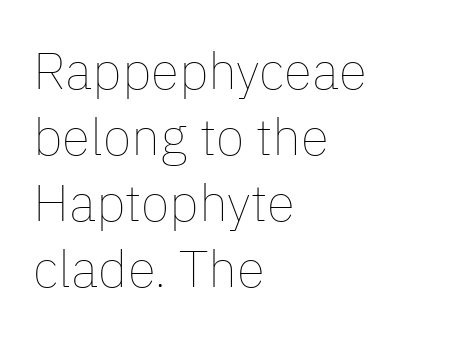
The typeface has the unassuming heft of standard copy or less. Leftover space on each line is placed entirely after the last word. The space between consecutive lines is moderate. No italicization has been applied; the sample stays upright. The rendering uses natural spacing where letterforms have individual widths.
